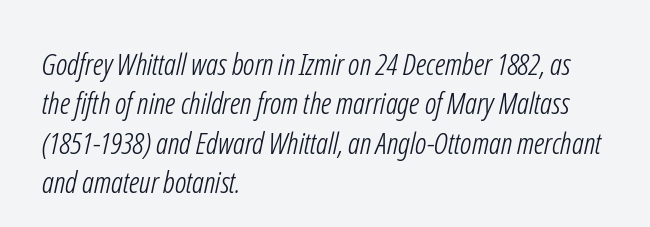
Q: Is the text bold? A: No.
Q: Is the typeface a serif or a sans-serif typeface? A: Sans-serif.
Q: Is the text underlined? A: No.
Q: How is the paragraph aligned? A: Left-aligned.
Q: Is the spacing between letters normal or unusually wide? A: Normal.
Q: Is the spacing between lines tight, normal or loose? A: Normal.
Q: Width (condensed, normal, or wide)? A: Condensed.
Q: Stroke contrast? A: Low.
Q: x-height? A: Medium.
Q: Monospaced? A: No.
